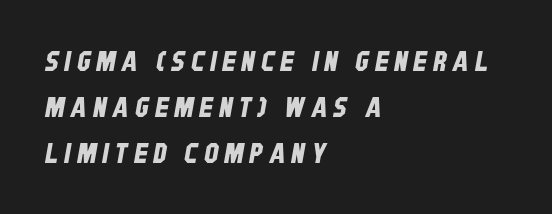
The image shows 28 px condensed sans-serif type; set left-aligned, normal line spacing (1.65x), unusually wide letter spacing (+0.22 em), not underlined; low stroke contrast and a large x-height.
